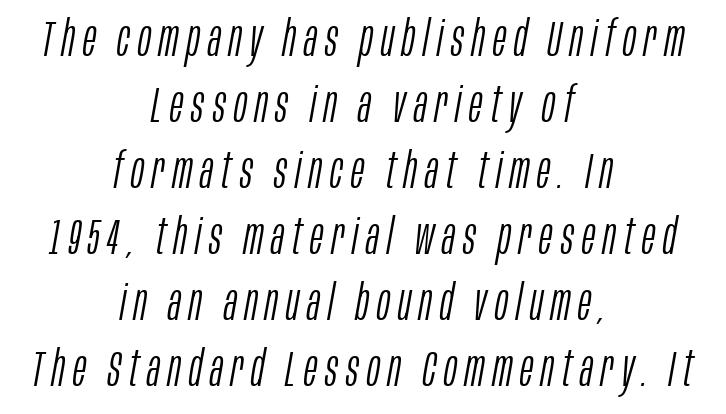
Here the designer chose a conventional face with non-uniform glyph widths. Posture: slanted. No heavy texture on the line: the type isn't bold. In terms of leading, this rendering sits right in the middle.
